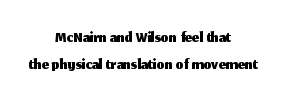
Q: Is the text italic (slanted)? A: No, it is upright.
Q: Is the text underlined? A: No.
Q: How is the paragraph aligned? A: Centered.
Q: Is the spacing between letters normal or unusually wide? A: Normal.
Q: Is the spacing between lines tight, normal or loose? A: Tight.
